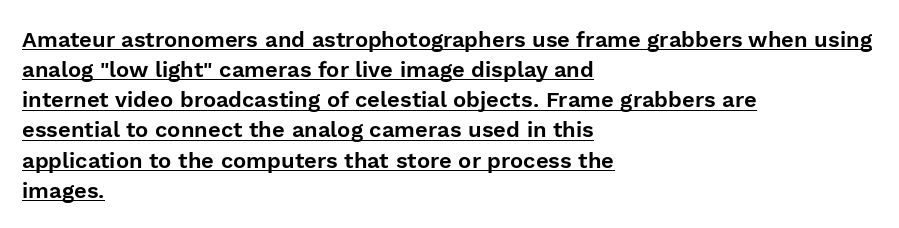
{"italic": "no", "underline": "yes", "align": "left", "line_spacing": "normal", "line_spacing_ratio": 1.37, "letter_spacing": "normal", "letter_spacing_em": 0.0, "glyph_px": 22}
